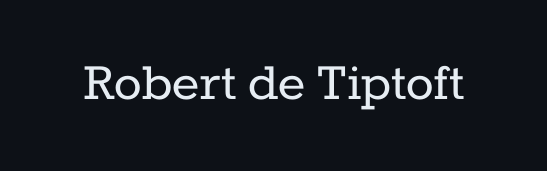
{"serif": "yes", "italic": "no", "bold": "no", "weight": "regular", "width": "normal", "stroke_contrast": "low", "x_height": "medium", "monospaced": "no", "underline": "no", "letter_spacing": "normal", "letter_spacing_em": 0.0, "glyph_px": 58}
